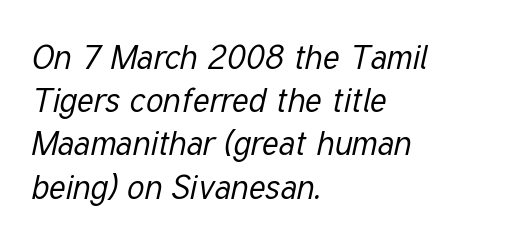
Q: Is the text bold? A: No.
Q: Is the text italic (slanted)? A: Yes, it leans right by about 12 degrees.
Q: Is the text underlined? A: No.
Q: How is the paragraph aligned? A: Left-aligned.
Q: Is the spacing between letters normal or unusually wide? A: Normal.
Q: Is the spacing between lines tight, normal or loose? A: Normal.
Q: Width (condensed, normal, or wide)? A: Condensed.
Q: Stroke contrast? A: Low.
Q: x-height? A: Medium.
Q: Monospaced? A: No.
